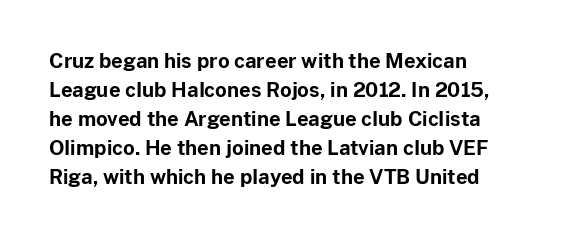
{"italic": "no", "bold": "yes", "underline": "no", "align": "left", "line_spacing": "normal", "line_spacing_ratio": 1.45, "letter_spacing": "normal", "letter_spacing_em": 0.0, "glyph_px": 20}
